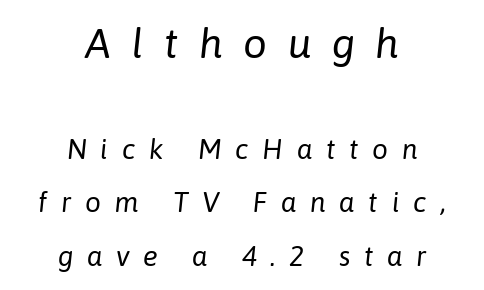
Proportional: the letters do not fall into vertical columns. The weight tops out at a normal text grade. Caption: upper text group enlarged, lower text group reduced. These lines have a slow, spaced-out rhythm from letter to letter.
